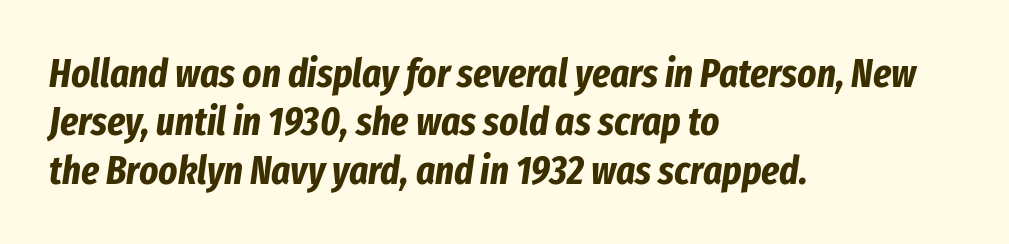
{"italic": "yes", "lean": "right", "slant_degrees": 8, "bold": "yes", "weight": "bold", "width": "condensed", "stroke_contrast": "low", "x_height": "medium", "monospaced": "no", "underline": "no", "align": "left", "line_spacing_ratio": 1.21, "letter_spacing": "normal", "letter_spacing_em": 0.0, "glyph_px": 40}
